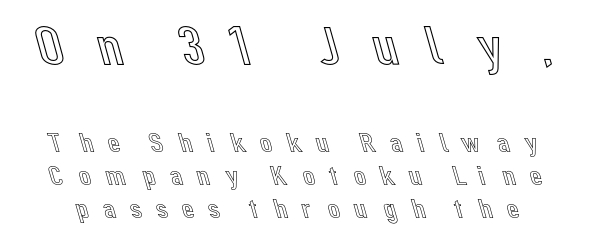
The image shows 55 px text type; set line spacing 1.18x, unusually wide letter spacing (+0.4 em), not underlined; the first (top) block is 1.96x larger; a medium x-height.
